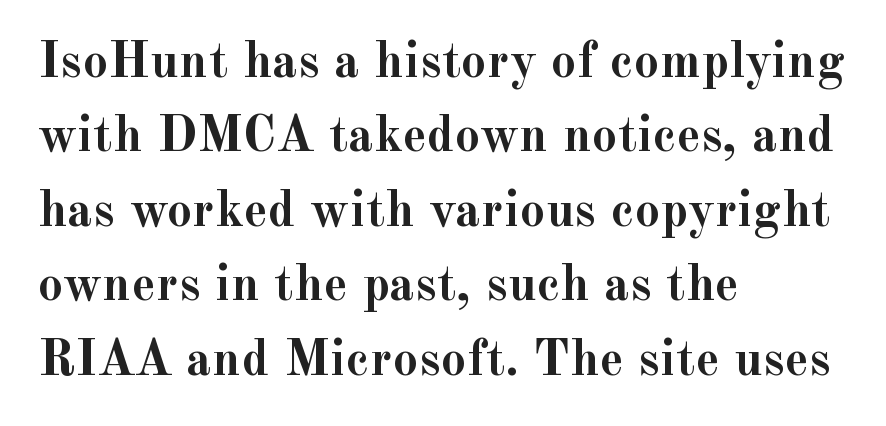
Beneath every word, the page is bare. The space between consecutive lines is moderate. The typeface chosen for these lines features serifs. No italicization has been applied; the sample stays upright. Note the varied advance widths — an 'i' is clearly narrower than an 'm'.
